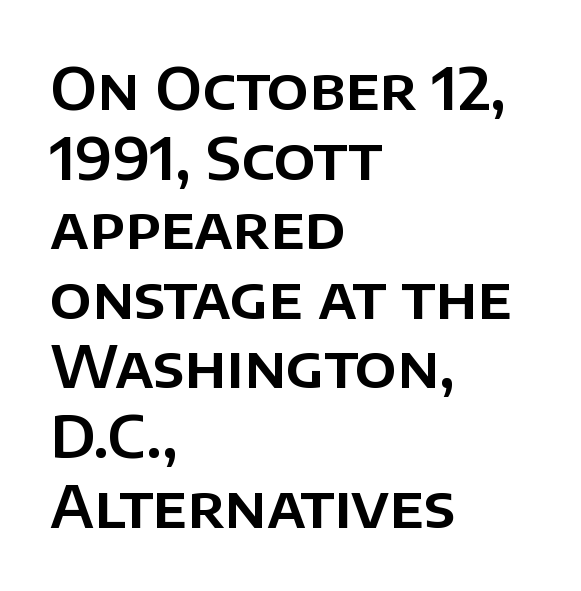
Looks like regular typesetting: each glyph gets only the width it needs. This is the regular roman posture of the typeface. All the whitespace from short lines collects on the right. Lines of text with bare space underneath. No extra tracking has been applied to these lines.
